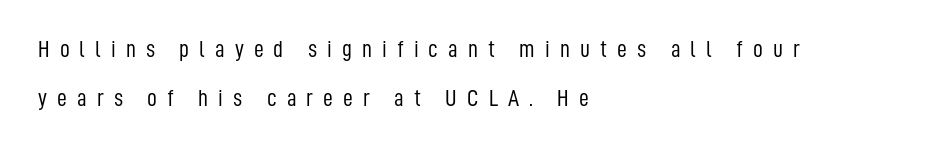
The image shows 24 px text type, upright; set left-aligned, loose line spacing (2.03x), unusually wide letter spacing (+0.42 em), not underlined.
